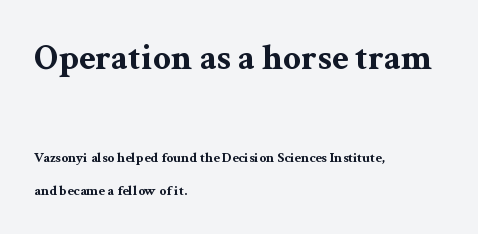
Q: Is the text bold? A: Yes.
Q: Is the text italic (slanted)? A: No, it is upright.
Q: Is the typeface a serif or a sans-serif typeface? A: Serif.
Q: Is the text underlined? A: No.
Q: How is the paragraph aligned? A: Left-aligned.
Q: Is the spacing between letters normal or unusually wide? A: Normal.
Q: Is the spacing between lines tight, normal or loose? A: Loose.
Q: Which block of text is set in a larger size, the first (top) or the second (bottom)? A: The first (top) one.
Q: Width (condensed, normal, or wide)? A: Wide.
Q: Stroke contrast? A: Medium.
Q: x-height? A: Medium.
Q: Monospaced? A: No.
